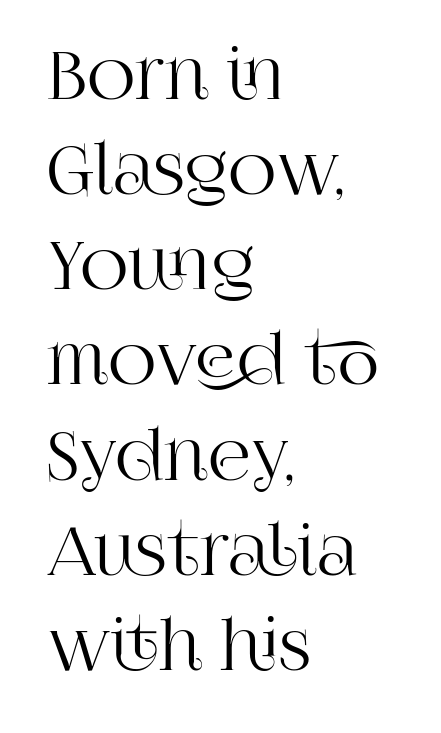
Line beginnings align vertically; line endings do not. The designer went with a serif here, giving each stem small feet. The space directly below the letters is spotless. The lines sit at an ordinary, default distance from one another. Glyph-to-glyph distance matches everyday printed text. A typesetter would call this proportional, since set widths differ per character.
